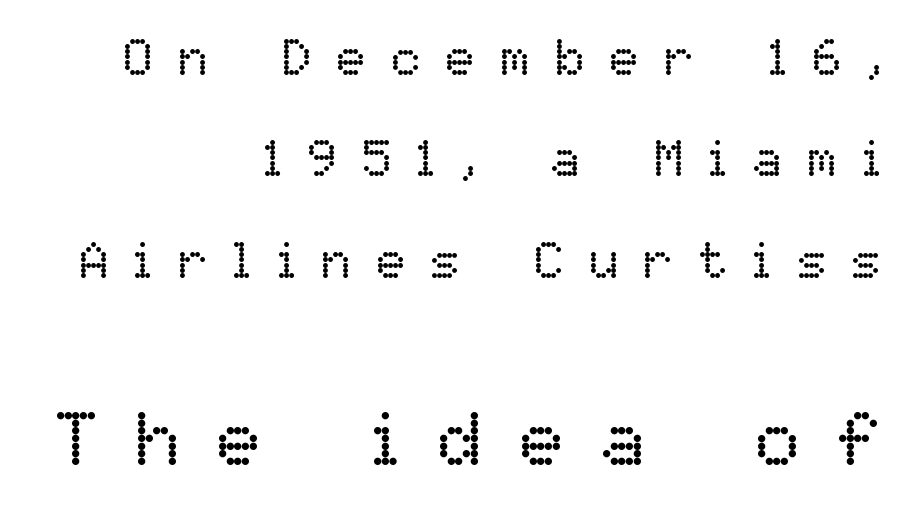
Summary of vertical rhythm: relaxed, with wide interline spacing. The space directly below the letters is spotless. Visually the block forms a straight wall on the right and a jagged coastline on the left. Do the letters lean? They stand straight.
